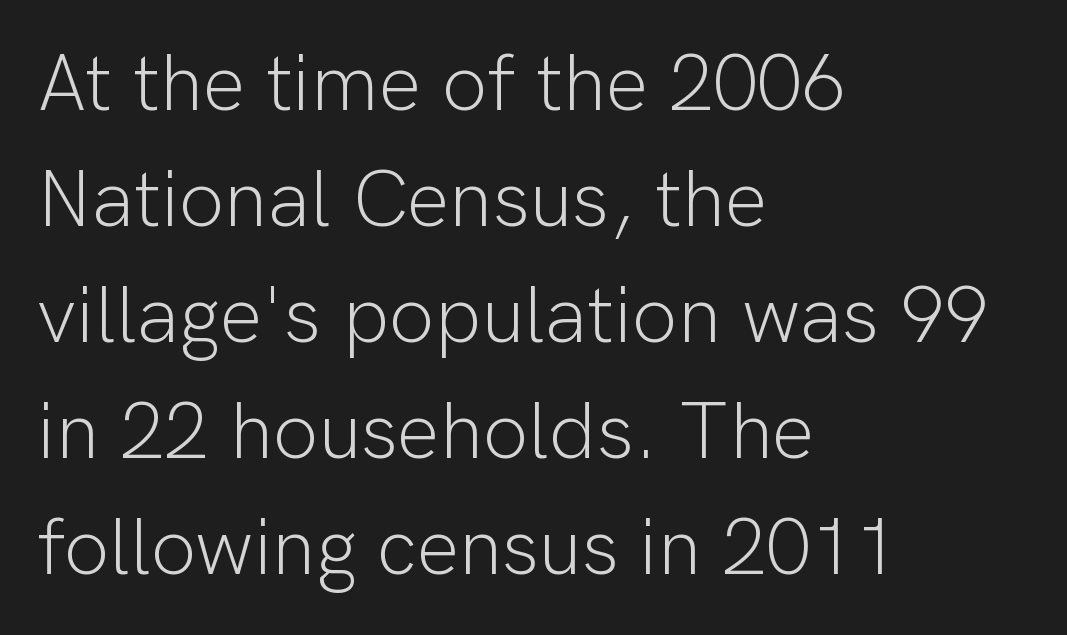
Q: Is the text bold? A: No.
Q: Is the text italic (slanted)? A: No, it is upright.
Q: Is the typeface a serif or a sans-serif typeface? A: Sans-serif.
Q: Is the text underlined? A: No.
Q: How is the paragraph aligned? A: Left-aligned.
Q: Is the spacing between letters normal or unusually wide? A: Normal.
Q: Is the spacing between lines tight, normal or loose? A: Normal.
Q: Width (condensed, normal, or wide)? A: Normal.
Q: Stroke contrast? A: Low.
Q: x-height? A: Medium.
Q: Monospaced? A: No.
